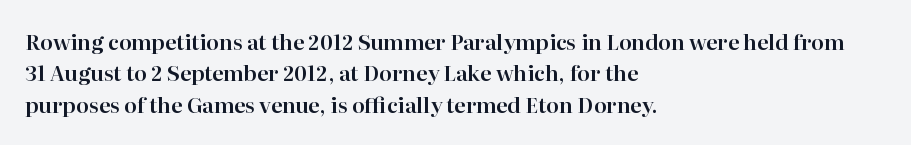
{"italic": "no", "underline": "no", "align": "left", "line_spacing": "normal", "line_spacing_ratio": 1.5, "letter_spacing": "normal", "letter_spacing_em": 0.0, "glyph_px": 21}
